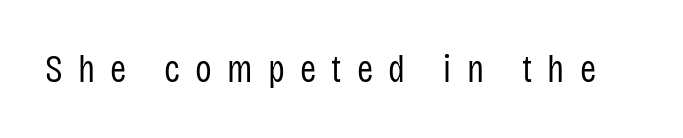
{"serif": "no", "italic": "no", "bold": "no", "weight": "regular", "width": "condensed", "stroke_contrast": "low", "x_height": "large", "monospaced": "no", "underline": "no", "letter_spacing": "wide", "letter_spacing_em": 0.39, "glyph_px": 39}
